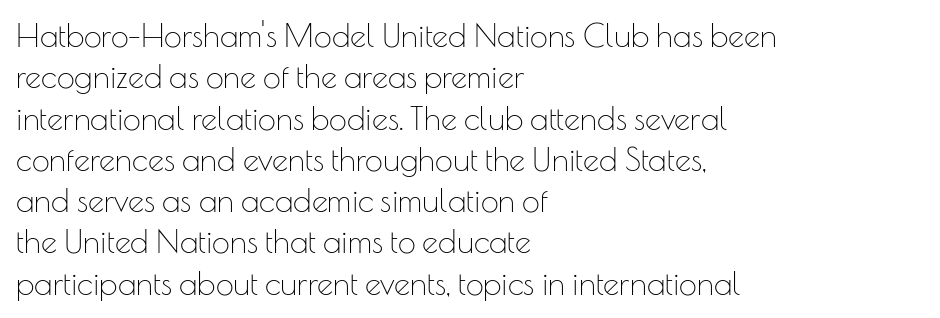
The image shows 32 px thin sans-serif type, upright; set left-aligned, normal line spacing (1.29x), normal letter spacing, not underlined; low stroke contrast and a small x-height.
